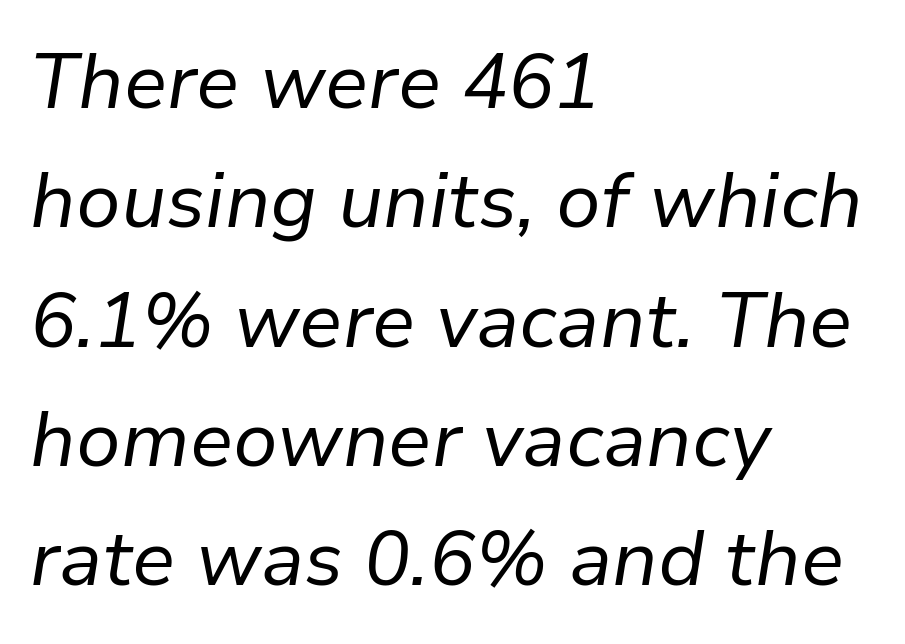
Q: Is the text bold? A: No.
Q: Is the text italic (slanted)? A: Yes, it leans right by about 9 degrees.
Q: Is the text underlined? A: No.
Q: How is the paragraph aligned? A: Left-aligned.
Q: Is the spacing between letters normal or unusually wide? A: Normal.
Q: Is the spacing between lines tight, normal or loose? A: Normal.
Q: Width (condensed, normal, or wide)? A: Normal.
Q: Stroke contrast? A: Low.
Q: x-height? A: Medium.
Q: Monospaced? A: No.
